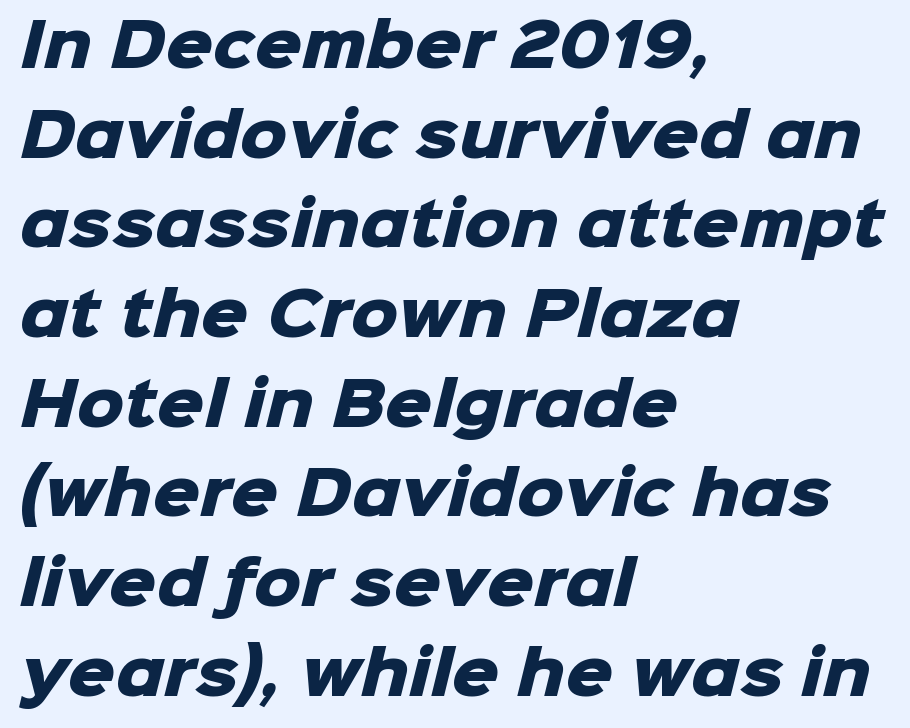
Q: Is the text bold? A: Yes.
Q: Is the typeface a serif or a sans-serif typeface? A: Sans-serif.
Q: Is the text underlined? A: No.
Q: How is the paragraph aligned? A: Left-aligned.
Q: Is the spacing between letters normal or unusually wide? A: Normal.
Q: Is the spacing between lines tight, normal or loose? A: Normal.
Q: Width (condensed, normal, or wide)? A: Normal.
Q: Stroke contrast? A: Low.
Q: x-height? A: Medium.
Q: Monospaced? A: No.
